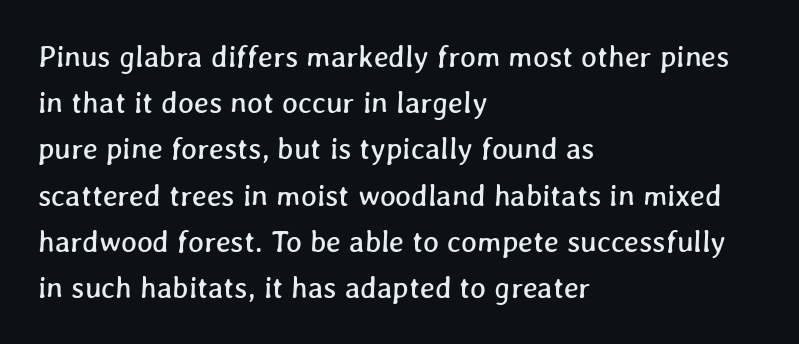
The image shows 30 px text type; set left-aligned, normal line spacing (1.54x), normal letter spacing, not underlined; low stroke contrast and a medium x-height.
